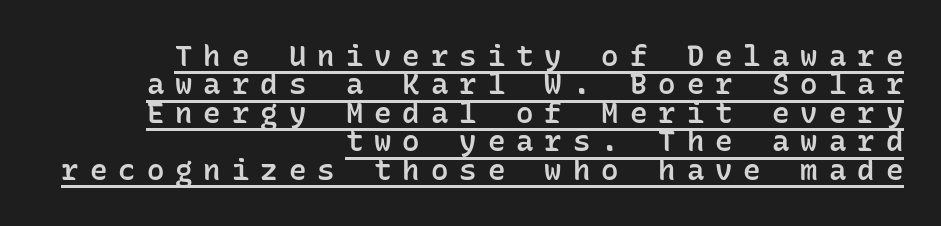
Q: Is the text bold? A: Semi-bold.
Q: Is the text italic (slanted)? A: No, it is upright.
Q: Is the typeface a serif or a sans-serif typeface? A: Sans-serif.
Q: Is the text underlined? A: Yes.
Q: How is the paragraph aligned? A: Right-aligned.
Q: Is the spacing between letters normal or unusually wide? A: Unusually wide.
Q: Is the spacing between lines tight, normal or loose? A: Tight.
Q: Width (condensed, normal, or wide)? A: Normal.
Q: Stroke contrast? A: Low.
Q: x-height? A: Medium.
Q: Monospaced? A: Yes.
